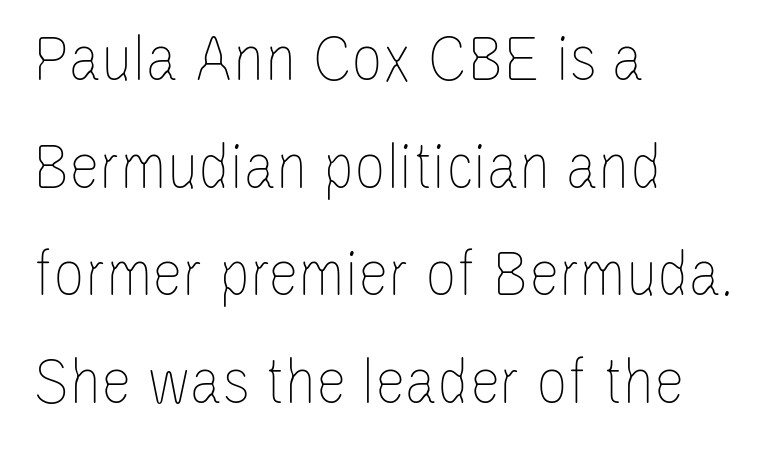
{"italic": "no", "bold": "no", "weight": "thin", "width": "condensed", "stroke_contrast": "low", "x_height": "large", "monospaced": "no", "underline": "no", "align": "left", "line_spacing": "normal", "line_spacing_ratio": 1.56, "letter_spacing": "normal", "letter_spacing_em": 0.0, "glyph_px": 69}
